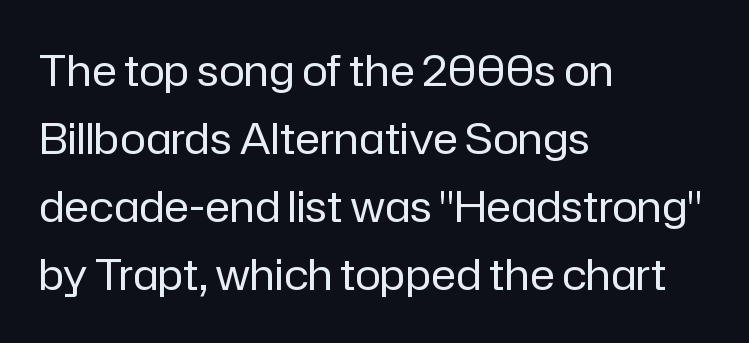
The paragraph has a hard left edge and a soft right edge. The strokes carry an ordinary text weight at most. Decoration check: the copy has no underline. The rendering uses natural spacing where letterforms have individual widths.
